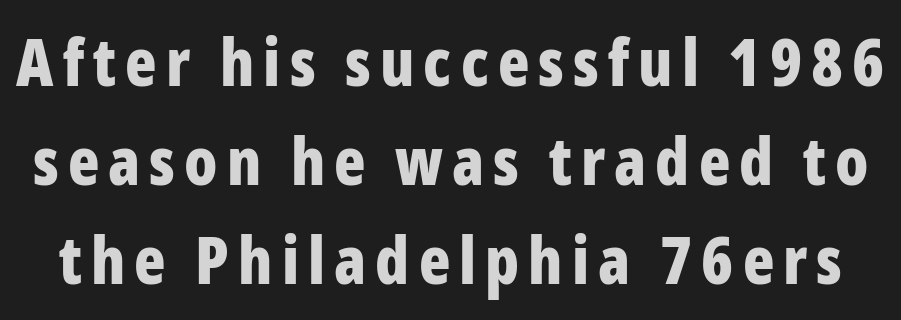
What weight is shown? A full bold with thick strokes. These lines were composed using upright roman letters. This sample has the flowing, uneven cadence of proportional lettering. Check where the strokes stop: nothing finishes them off — pure sans. The space directly below the letters is spotless. Each new line begins a customary step beneath the previous one.
